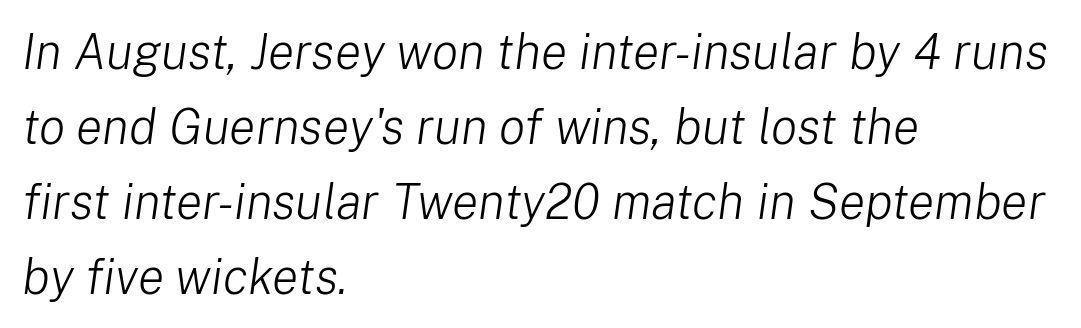
The image shows 49 px light type, italic (leaning right); set left-aligned, normal line spacing (1.53x), normal letter spacing, not underlined; low stroke contrast and a medium x-height.
